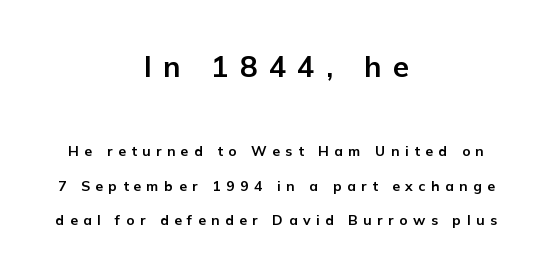
Q: Is the text bold? A: Yes.
Q: Is the text italic (slanted)? A: No, it is upright.
Q: Is the typeface a serif or a sans-serif typeface? A: Sans-serif.
Q: Is the text underlined? A: No.
Q: How is the paragraph aligned? A: Centered.
Q: Is the spacing between letters normal or unusually wide? A: Unusually wide.
Q: Is the spacing between lines tight, normal or loose? A: Loose.
Q: Which block of text is set in a larger size, the first (top) or the second (bottom)? A: The first (top) one.
Q: Width (condensed, normal, or wide)? A: Normal.
Q: Stroke contrast? A: Low.
Q: x-height? A: Medium.
Q: Monospaced? A: No.
